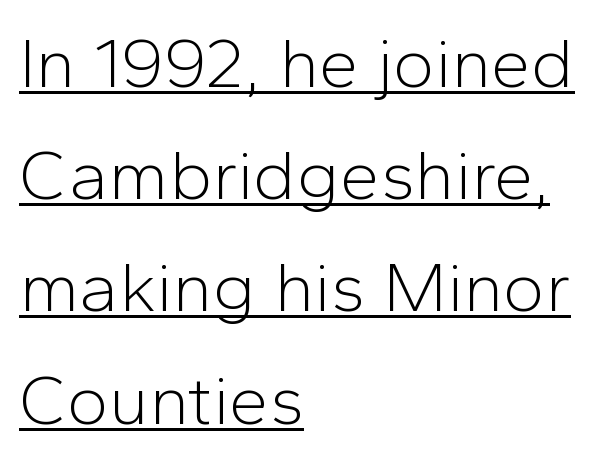
Q: Is the text bold? A: No.
Q: Is the text italic (slanted)? A: No, it is upright.
Q: Is the typeface a serif or a sans-serif typeface? A: Sans-serif.
Q: Is the text underlined? A: Yes.
Q: How is the paragraph aligned? A: Left-aligned.
Q: Is the spacing between letters normal or unusually wide? A: Normal.
Q: Is the spacing between lines tight, normal or loose? A: Normal.
Q: Width (condensed, normal, or wide)? A: Normal.
Q: Stroke contrast? A: Low.
Q: x-height? A: Medium.
Q: Monospaced? A: No.
